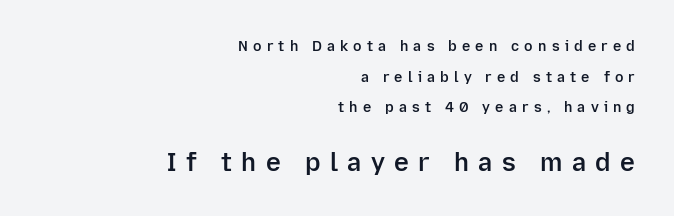
The zone under the glyphs is completely vacant. Upright lettering throughout. Honestly, the rows look like they've been pulled way apart. The rendering anchors every line to the right-hand side. Substantial extra tracking has been applied to these lines.
